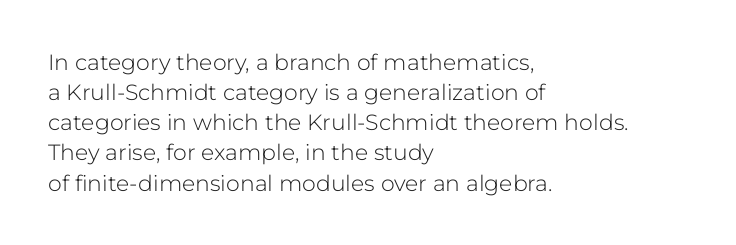
The image shows 22 px text type, upright; set left-aligned, normal line spacing (1.37x), normal letter spacing, not underlined.
